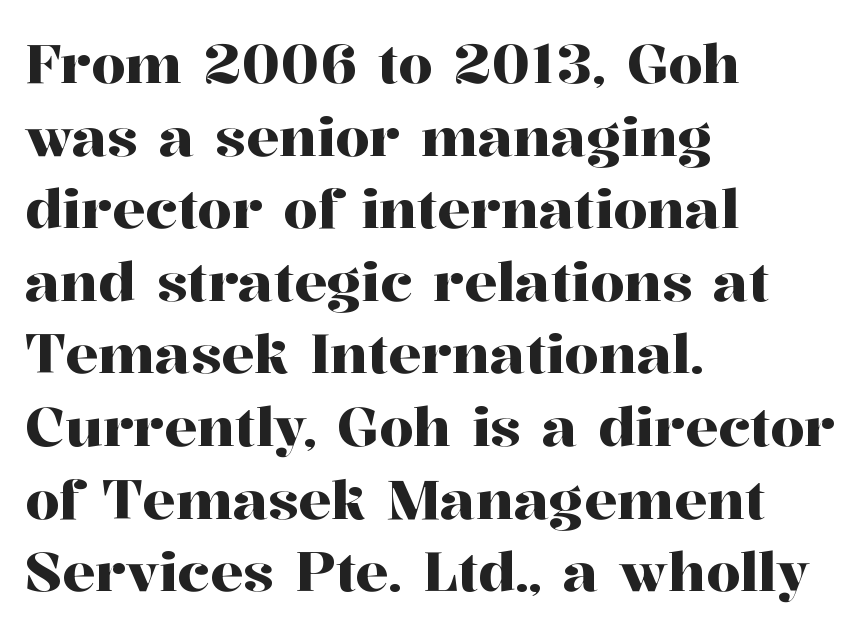
The image shows 55 px serif type, upright; set left-aligned, normal line spacing (1.32x), normal letter spacing, not underlined; high stroke contrast and a medium x-height.
